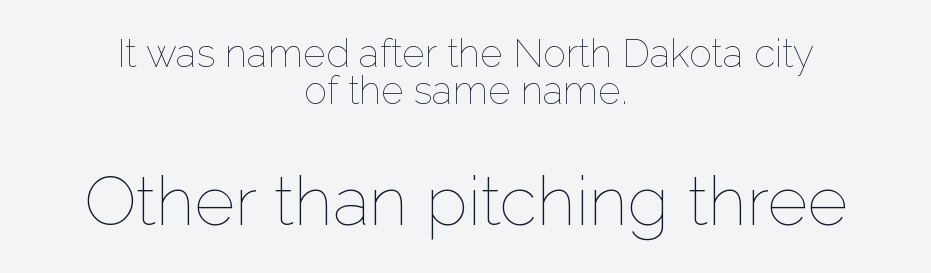
{"italic": "no", "bold": "no", "weight": "thin", "width": "normal", "stroke_contrast": "low", "x_height": "medium", "monospaced": "no", "underline": "no", "align": "center", "line_spacing": "tight", "line_spacing_ratio": 0.96, "letter_spacing": "normal", "letter_spacing_em": 0.0, "larger_block": "second", "size_ratio": 1.77, "glyph_px": 69}
